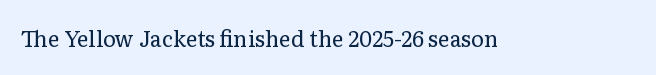
The space directly below the letters is spotless. Quick note: not italic, upright. The line texture is even and compact thanks to regular tracking. These glyphs show unthickened strokes, regular width or finer.
